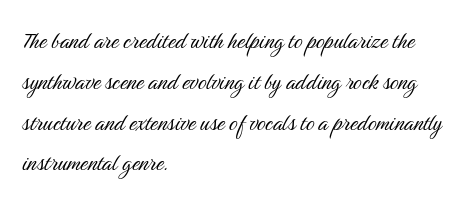
The image shows 27 px text type; set left-aligned, normal line spacing (1.51x), normal letter spacing, not underlined.
